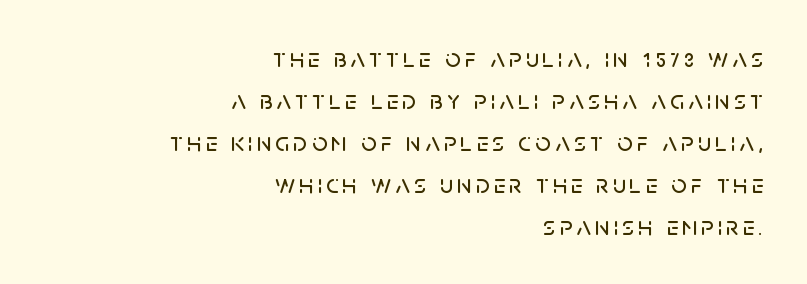
{"italic": "no", "underline": "no", "align": "right", "line_spacing": "normal", "line_spacing_ratio": 1.56, "glyph_px": 27}
